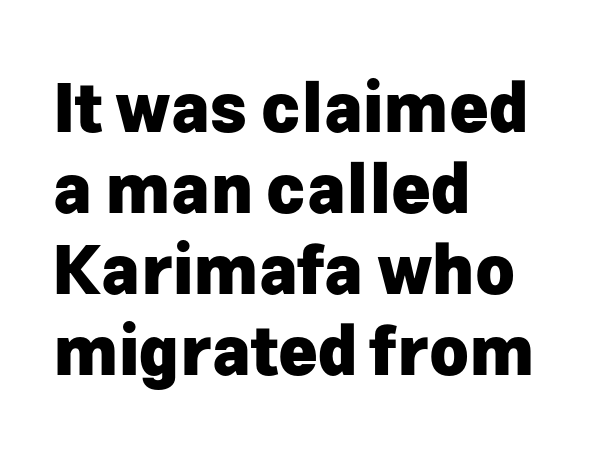
The image shows 67 px heavy sans-serif type, upright; set left-aligned, line spacing 1.21x, normal letter spacing, not underlined; low stroke contrast and a medium x-height.
